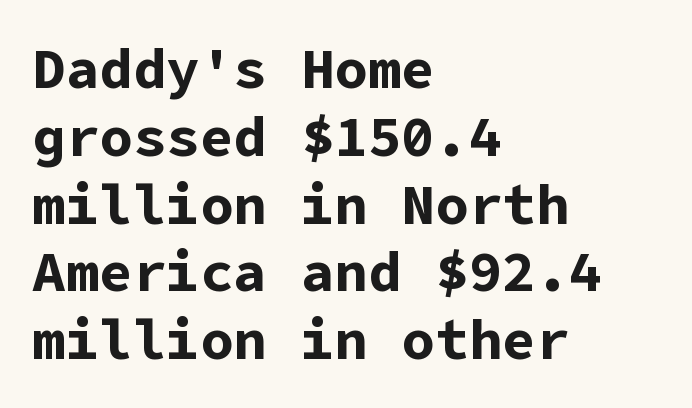
The image shows 56 px bold sans-serif type, upright; set left-aligned, line spacing 1.21x, normal letter spacing, not underlined; low stroke contrast and a medium x-height.
